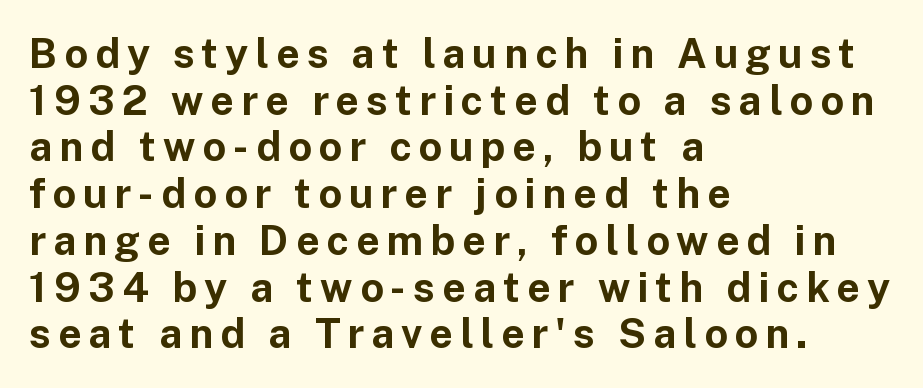
Q: Is the text bold? A: Yes.
Q: Is the text italic (slanted)? A: No, it is upright.
Q: Is the typeface a serif or a sans-serif typeface? A: Sans-serif.
Q: Is the text underlined? A: No.
Q: How is the paragraph aligned? A: Left-aligned.
Q: Is the spacing between lines tight, normal or loose? A: Tight.
Q: Width (condensed, normal, or wide)? A: Normal.
Q: Stroke contrast? A: Low.
Q: x-height? A: Medium.
Q: Monospaced? A: No.
